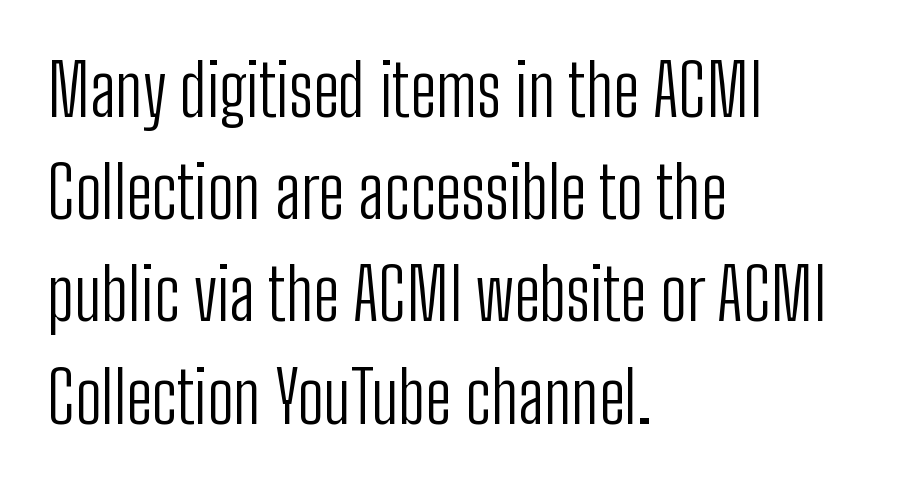
{"serif": "no", "italic": "no", "bold": "no", "weight": "light", "width": "condensed", "stroke_contrast": "low", "x_height": "medium", "monospaced": "no", "underline": "no", "align": "left", "line_spacing": "normal", "line_spacing_ratio": 1.44, "letter_spacing": "normal", "letter_spacing_em": 0.0, "glyph_px": 71}
